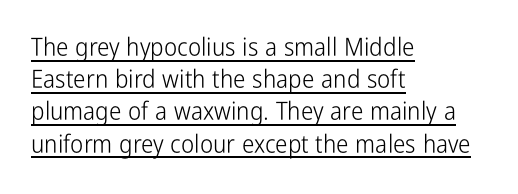
The image shows 25 px text type, upright; set left-aligned, normal line spacing (1.29x), normal letter spacing, underlined.
